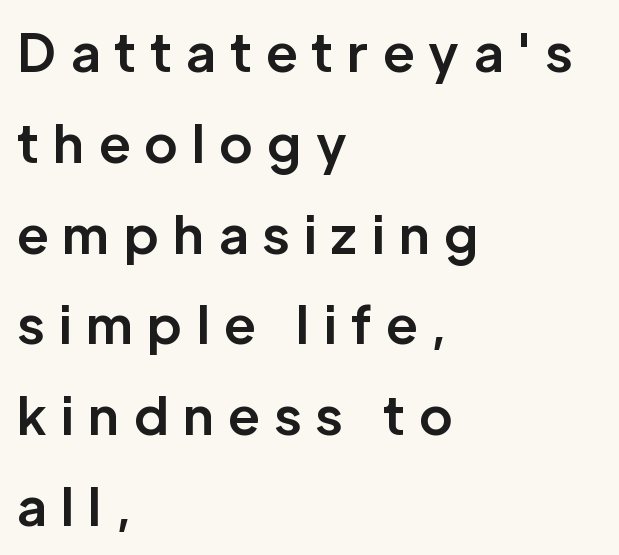
{"serif": "no", "italic": "no", "bold": "yes", "weight": "bold", "width": "normal", "stroke_contrast": "low", "x_height": "medium", "monospaced": "no", "underline": "no", "align": "left", "line_spacing_ratio": 1.78, "letter_spacing": "wide", "letter_spacing_em": 0.28, "glyph_px": 51}
